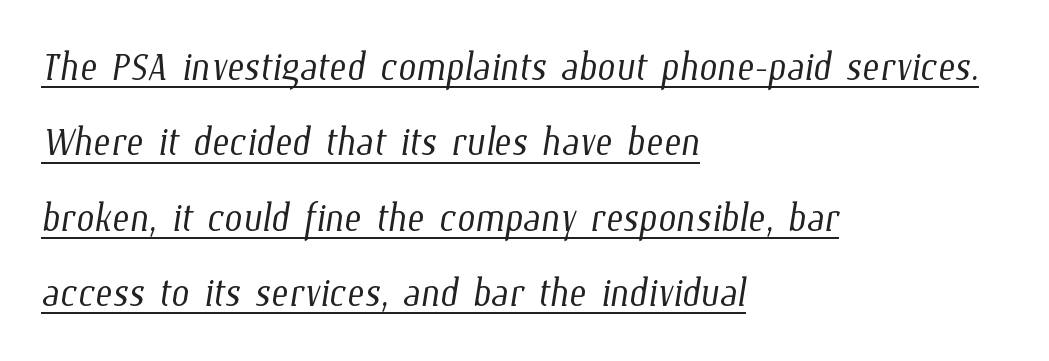
Q: Is the text bold? A: No.
Q: Is the text underlined? A: Yes.
Q: How is the paragraph aligned? A: Left-aligned.
Q: Is the spacing between letters normal or unusually wide? A: Normal.
Q: Is the spacing between lines tight, normal or loose? A: Normal.
Q: Width (condensed, normal, or wide)? A: Condensed.
Q: Stroke contrast? A: Low.
Q: x-height? A: Medium.
Q: Monospaced? A: No.
